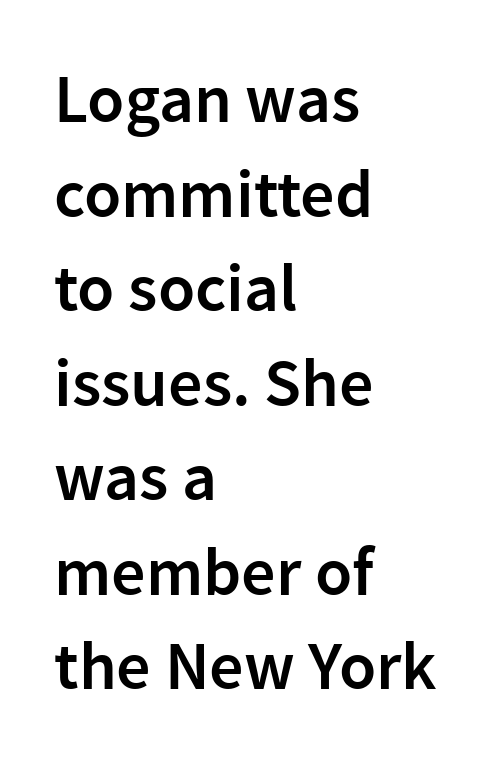
The image shows 68 px semibold sans-serif type, upright; set left-aligned, normal line spacing (1.39x), normal letter spacing, not underlined; low stroke contrast and a medium x-height.
